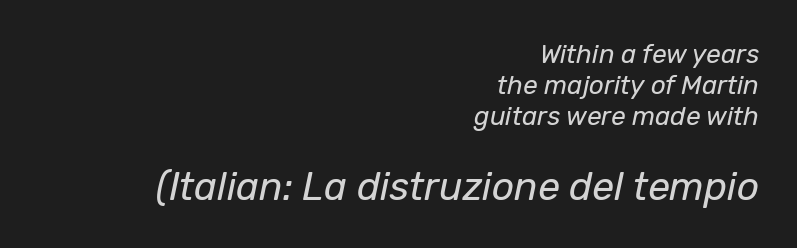
Q: Is the text bold? A: No.
Q: Is the text italic (slanted)? A: Yes, it leans right by about 12 degrees.
Q: Is the text underlined? A: No.
Q: How is the paragraph aligned? A: Right-aligned.
Q: Is the spacing between letters normal or unusually wide? A: Normal.
Q: Which block of text is set in a larger size, the first (top) or the second (bottom)? A: The second (bottom) one.
Q: Width (condensed, normal, or wide)? A: Normal.
Q: Stroke contrast? A: Low.
Q: x-height? A: Medium.
Q: Monospaced? A: No.
